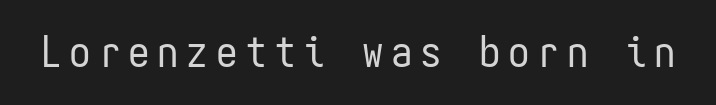
The face used here is monospaced, like something from a code editor. Upright lettering throughout. Caption: face not bold, strokes unweighted. Note: no serifs on the glyphs. The baseline area is clear.
